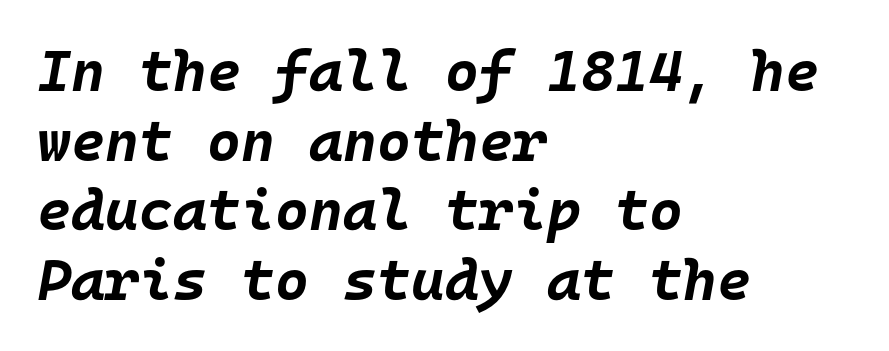
Q: Is the text bold? A: Yes.
Q: Is the text italic (slanted)? A: Yes, it leans right by about 10 degrees.
Q: Is the text underlined? A: No.
Q: How is the paragraph aligned? A: Left-aligned.
Q: Is the spacing between letters normal or unusually wide? A: Normal.
Q: Width (condensed, normal, or wide)? A: Normal.
Q: Stroke contrast? A: Low.
Q: x-height? A: Large.
Q: Monospaced? A: Yes.
